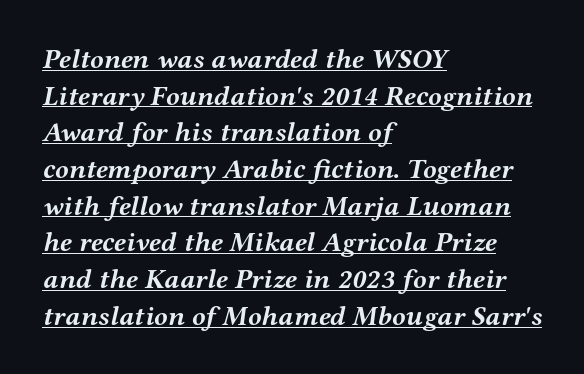
The image shows 28 px semibold, wide serif type, italic (leaning right); set left-aligned, normal line spacing (1.31x), normal letter spacing, underlined; medium stroke contrast and a medium x-height.
